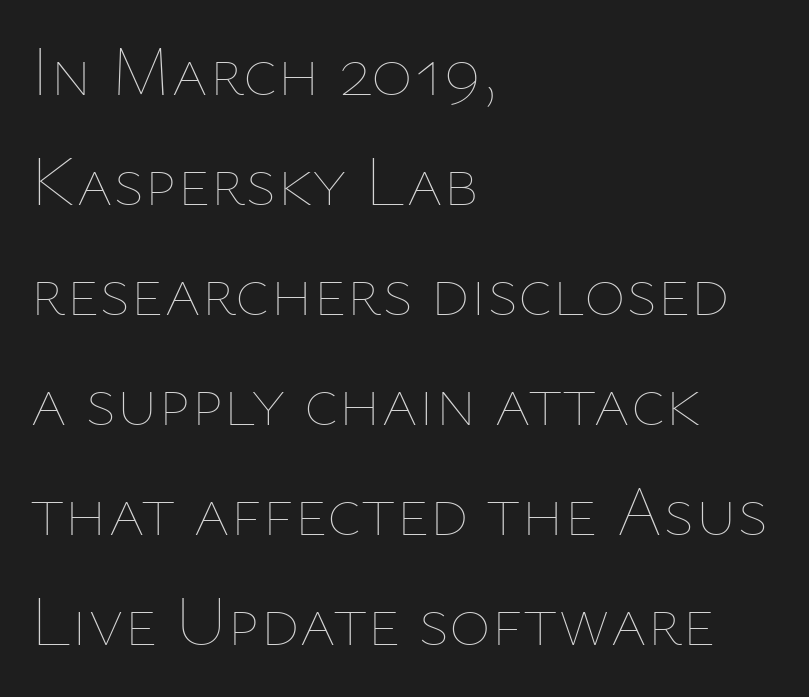
The image shows 71 px thin type, upright; set left-aligned, normal line spacing (1.55x), normal letter spacing, not underlined; low stroke contrast and a medium x-height.
